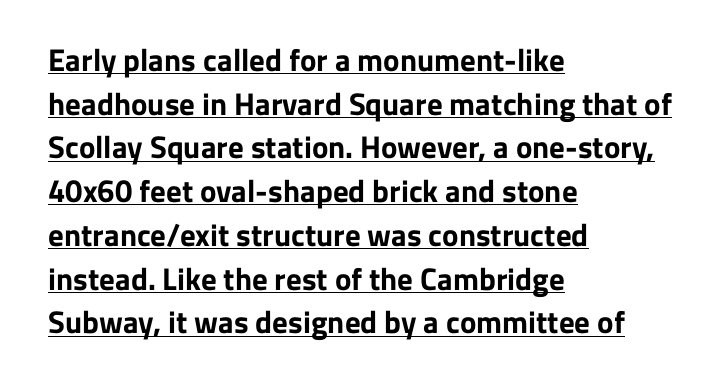
The image shows 31 px bold sans-serif type, upright; set left-aligned, normal line spacing (1.41x), normal letter spacing, underlined; low stroke contrast and a medium x-height.
